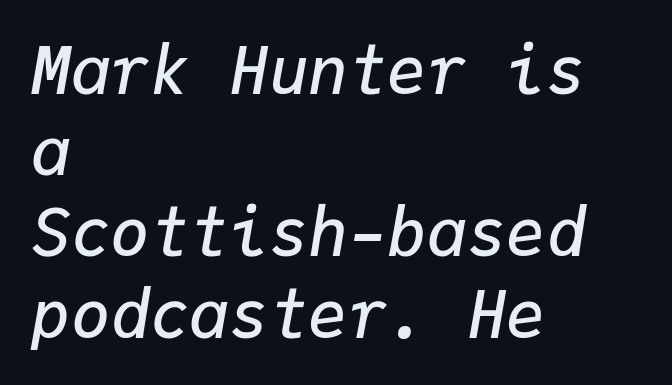
The compositor pushed each line to the left boundary. Spacing verdict: monospaced, one width for all characters. These words are printed semibold, heavier than regular yet not bold. Compared with ordinary roman type, these characters are visibly tilted. Descender tails drop into unmarked territory. This sample uses plain, unmodified letter spacing.
